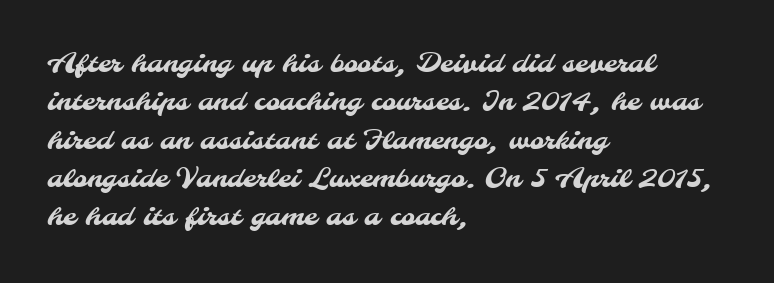
The image shows 27 px text type; set left-aligned, normal line spacing (1.42x), normal letter spacing, not underlined.
